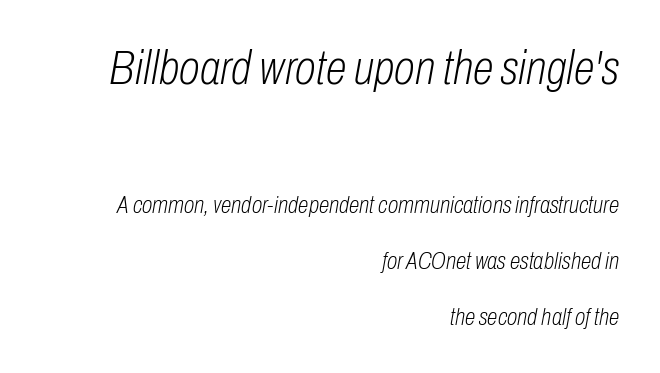
{"italic": "yes", "lean": "right", "slant_degrees": 10, "bold": "no", "weight": "light", "width": "condensed", "stroke_contrast": "low", "x_height": "medium", "monospaced": "no", "underline": "no", "align": "right", "line_spacing": "loose", "line_spacing_ratio": 2.33, "letter_spacing": "normal", "letter_spacing_em": 0.0, "larger_block": "first", "size_ratio": 2.0, "glyph_px": 48}
